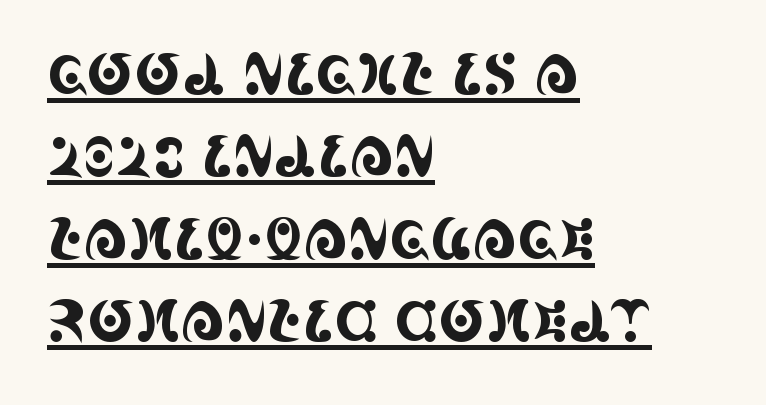
These lines were composed using upright roman letters. Here the glyphs are tracked normally, forming tight word shapes. Interline gaps are of average width in this sample. The glyphs are accompanied by a horizontal stroke just below them. Classification — serif. The rag falls on the right side of this text block.
